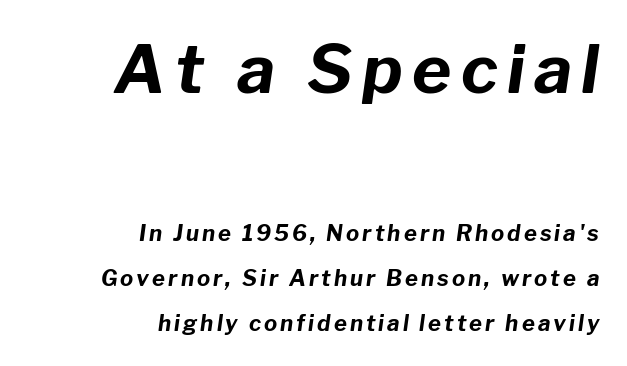
The more generous point size was reserved for the upper chunk. Character widths vary here, with narrow letters taking less room than wide ones. These lines carry a lot of weight — the face is fully bold. The letters are slanted; this is an italic face.
